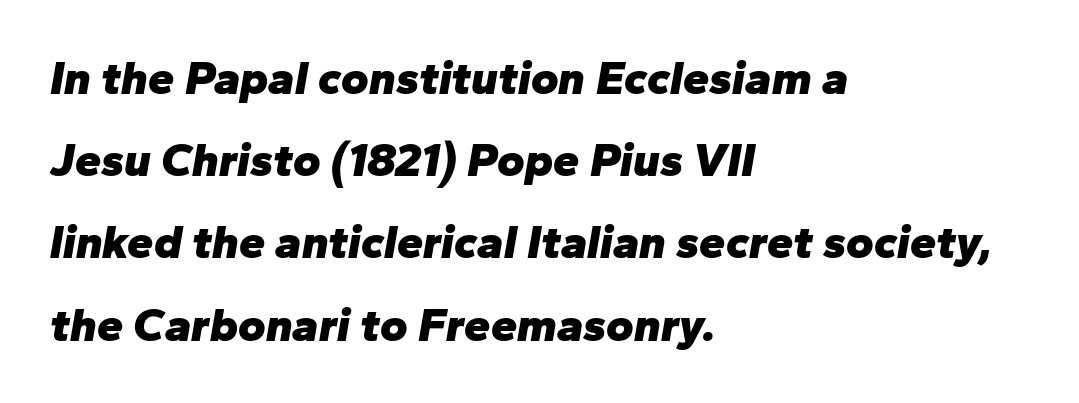
The image shows 47 px heavy type, italic (leaning right); set left-aligned, line spacing 1.75x, normal letter spacing, not underlined; low stroke contrast and a medium x-height.
